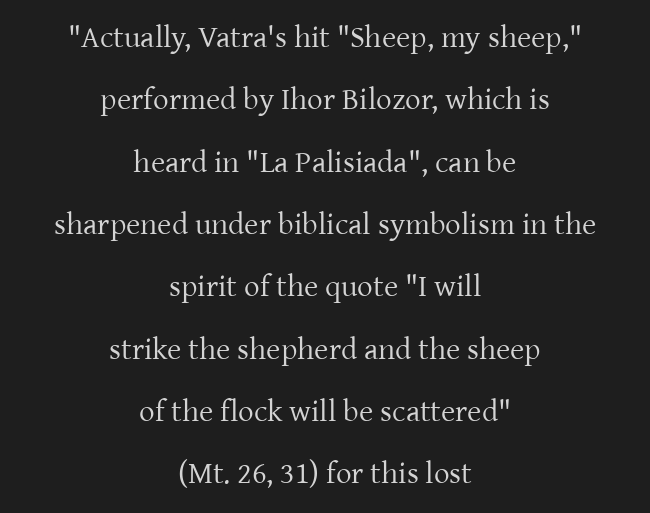
Q: Is the text bold? A: No.
Q: Is the text italic (slanted)? A: No, it is upright.
Q: Is the typeface a serif or a sans-serif typeface? A: Serif.
Q: Is the text underlined? A: No.
Q: How is the paragraph aligned? A: Centered.
Q: Is the spacing between letters normal or unusually wide? A: Normal.
Q: Is the spacing between lines tight, normal or loose? A: Loose.
Q: Width (condensed, normal, or wide)? A: Normal.
Q: Stroke contrast? A: Low.
Q: x-height? A: Medium.
Q: Monospaced? A: No.
